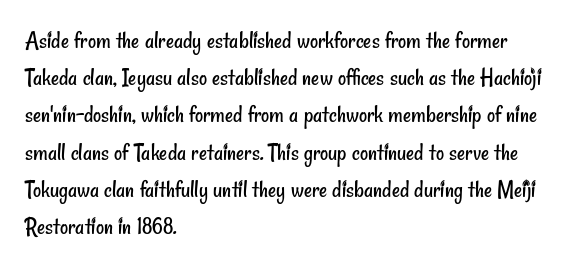
{"bold": "no", "underline": "no", "align": "left", "line_spacing": "normal", "line_spacing_ratio": 1.49, "letter_spacing": "normal", "letter_spacing_em": 0.0, "glyph_px": 25}
